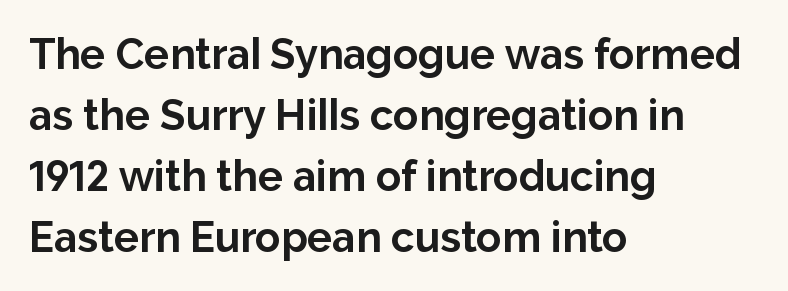
Vertical strokes here are truly vertical. These lines sit exactly where default settings would place them. Notice how the passage keeps a crisp vertical edge on the left only. Nothing unusual about the tracking: characters are spaced as the font intends. The characters display no serif detailing; their extremities are plain. Descenders are the only things crossing below the line.
